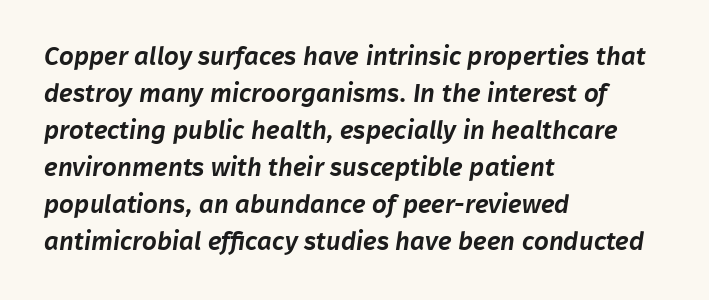
The image shows 26 px text type; set left-aligned, normal line spacing (1.42x), normal letter spacing, not underlined.
